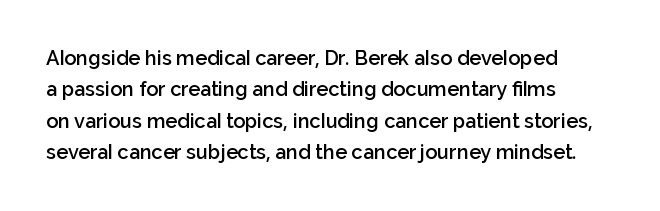
{"italic": "no", "bold": "semi", "underline": "no", "align": "left", "line_spacing": "normal", "line_spacing_ratio": 1.57, "letter_spacing": "normal", "letter_spacing_em": 0.0, "glyph_px": 20}
